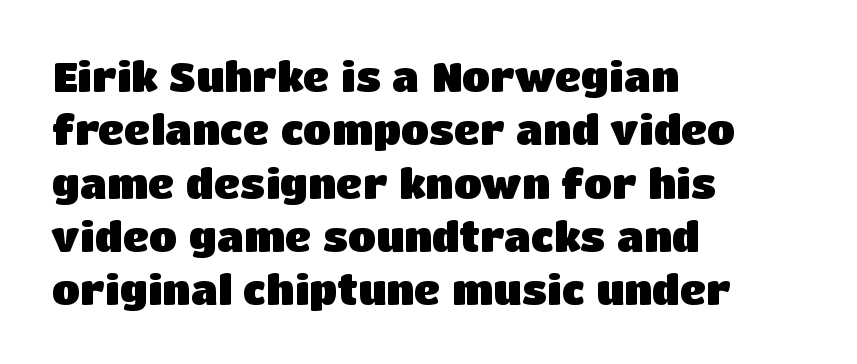
The image shows 41 px heavy sans-serif type, upright; set left-aligned, normal line spacing (1.3x), normal letter spacing, not underlined; low stroke contrast and a large x-height.
